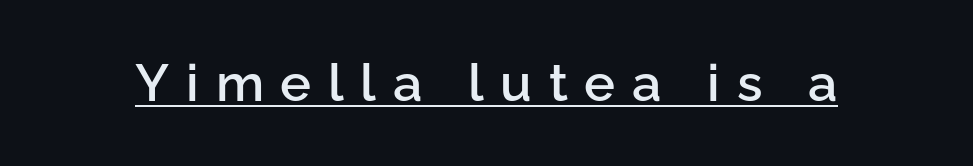
{"serif": "no", "italic": "no", "bold": "semi", "weight": "semibold", "width": "normal", "stroke_contrast": "low", "x_height": "medium", "monospaced": "no", "underline": "yes", "letter_spacing": "wide", "letter_spacing_em": 0.32, "glyph_px": 52}
